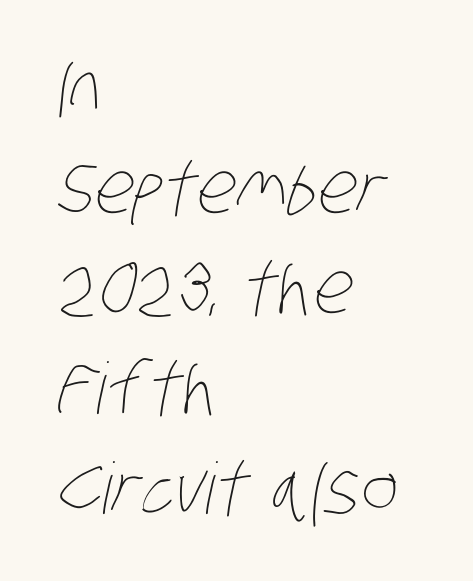
Q: Is the text bold? A: No.
Q: Is the text underlined? A: No.
Q: How is the paragraph aligned? A: Left-aligned.
Q: Is the spacing between letters normal or unusually wide? A: Normal.
Q: Is the spacing between lines tight, normal or loose? A: Normal.
Q: Width (condensed, normal, or wide)? A: Condensed.
Q: Stroke contrast? A: Low.
Q: x-height? A: Large.
Q: Monospaced? A: No.
